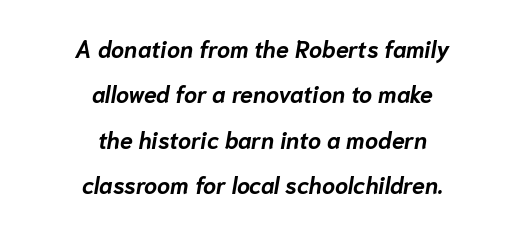
Interline gaps are noticeably wide in this sample. The passage shown is emphatically bold. These lines keep a tight, regular rhythm from letter to letter. A clean baseline with only descenders dipping below it. Observe the lean: these are italic letterforms. Horizontal alignment here is central, giving a formal, balanced look.
